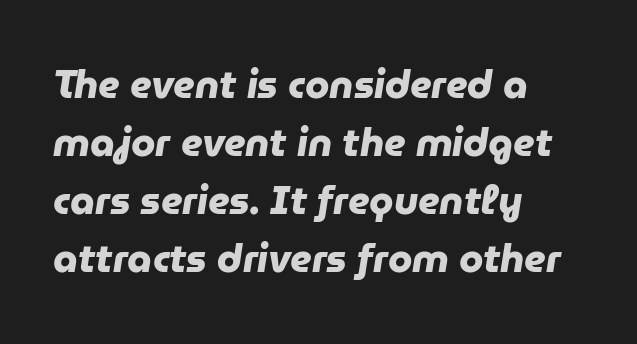
{"serif": "no", "bold": "yes", "weight": "heavy", "width": "normal", "stroke_contrast": "low", "x_height": "medium", "monospaced": "no", "underline": "no", "align": "left", "line_spacing": "normal", "line_spacing_ratio": 1.49, "letter_spacing": "normal", "letter_spacing_em": 0.0, "glyph_px": 39}
